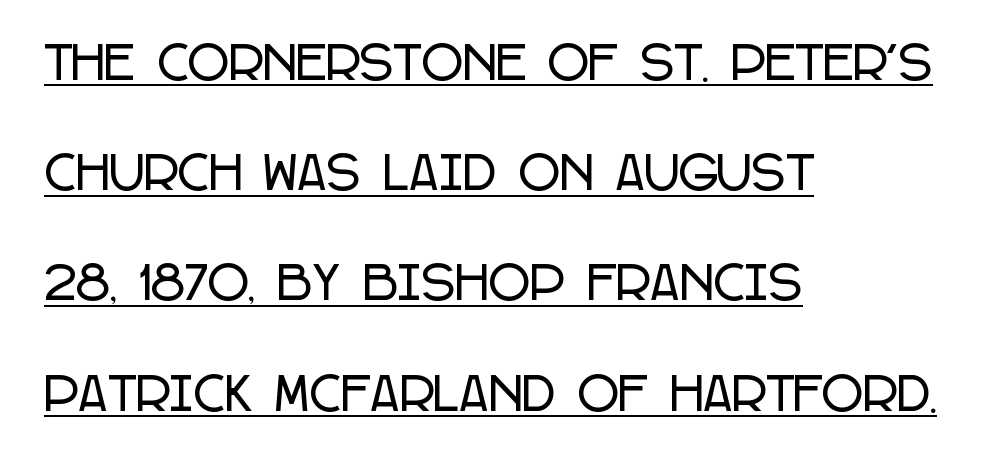
{"serif": "no", "italic": "no", "width": "condensed", "stroke_contrast": "low", "x_height": "large", "monospaced": "no", "underline": "yes", "align": "left", "line_spacing": "loose", "line_spacing_ratio": 2.45, "letter_spacing": "normal", "letter_spacing_em": 0.0, "glyph_px": 45}
